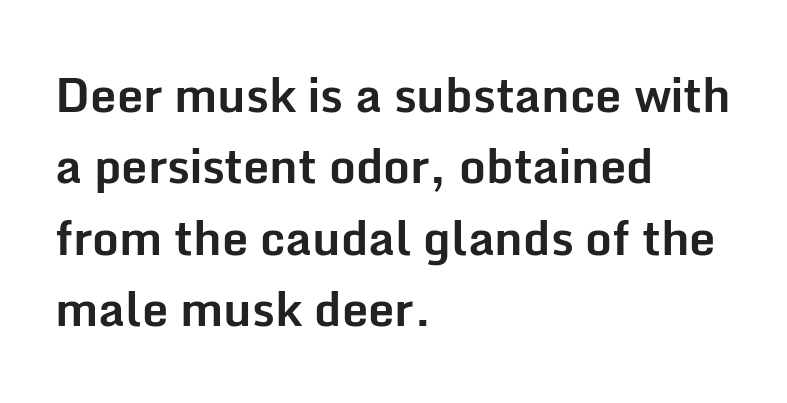
{"serif": "no", "italic": "no", "bold": "yes", "weight": "bold", "width": "normal", "stroke_contrast": "low", "x_height": "medium", "monospaced": "no", "underline": "no", "align": "left", "line_spacing": "normal", "line_spacing_ratio": 1.52, "letter_spacing": "normal", "letter_spacing_em": 0.0, "glyph_px": 47}
